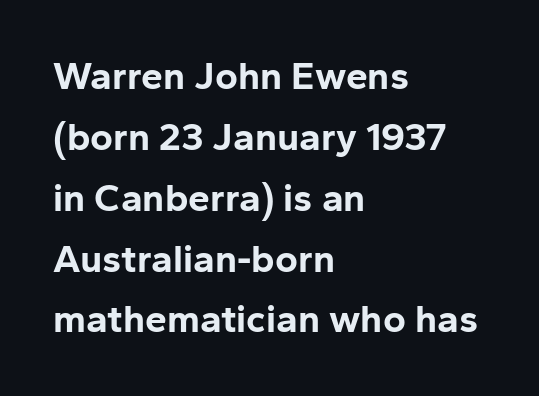
{"serif": "no", "italic": "no", "bold": "yes", "weight": "bold", "width": "normal", "stroke_contrast": "low", "x_height": "medium", "monospaced": "no", "underline": "no", "align": "left", "line_spacing": "normal", "line_spacing_ratio": 1.56, "letter_spacing": "normal", "letter_spacing_em": 0.0, "glyph_px": 39}
